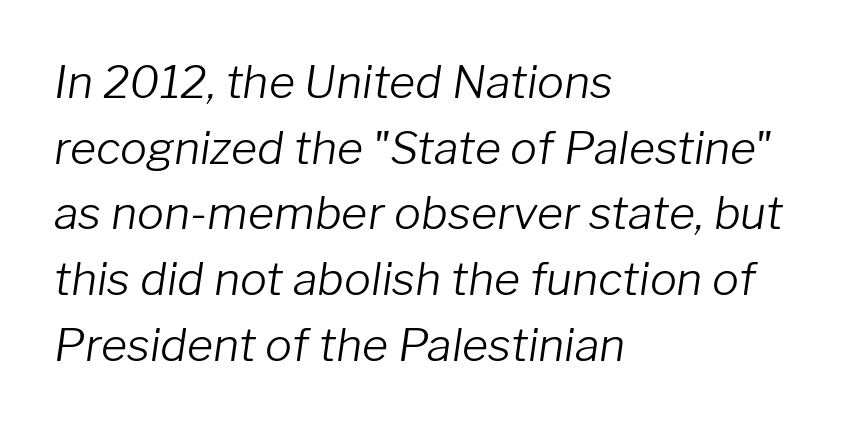
Q: Is the text bold? A: No.
Q: Is the text italic (slanted)? A: Yes, it leans right by about 8 degrees.
Q: Is the text underlined? A: No.
Q: How is the paragraph aligned? A: Left-aligned.
Q: Is the spacing between letters normal or unusually wide? A: Normal.
Q: Is the spacing between lines tight, normal or loose? A: Normal.
Q: Width (condensed, normal, or wide)? A: Normal.
Q: Stroke contrast? A: Low.
Q: x-height? A: Medium.
Q: Monospaced? A: No.
